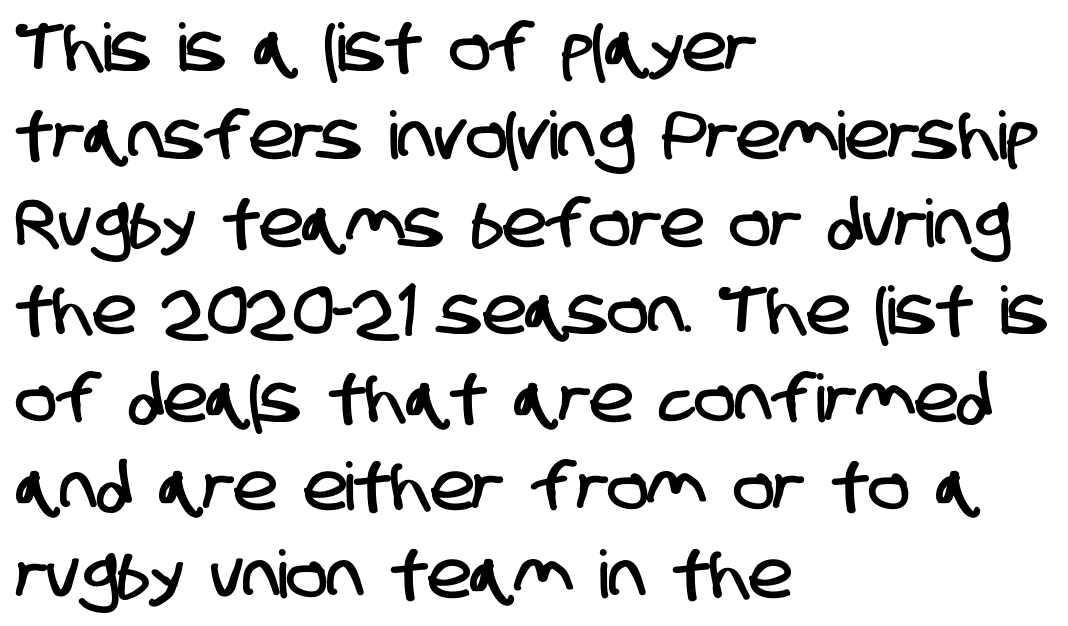
Descender tails drop into unmarked territory. The setting favours the left margin, as ordinary paragraphs usually do. Each letter's strokes conclude bluntly, with no projecting serifs. Is this a fixed-width face? No — the glyphs have proportional, varying widths.
